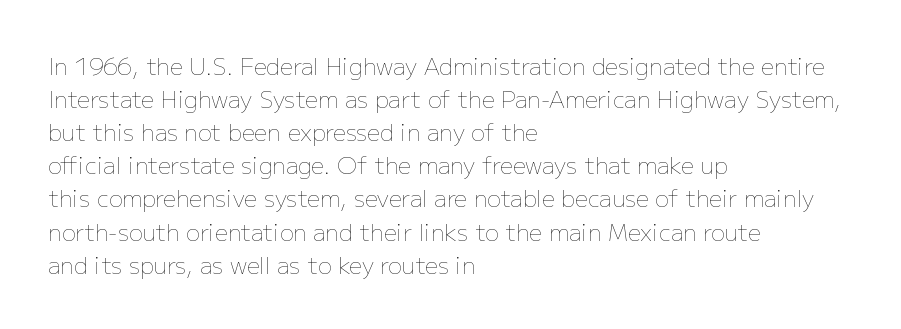
Q: Is the text bold? A: No.
Q: Is the text italic (slanted)? A: No, it is upright.
Q: Is the text underlined? A: No.
Q: How is the paragraph aligned? A: Left-aligned.
Q: Is the spacing between letters normal or unusually wide? A: Normal.
Q: Is the spacing between lines tight, normal or loose? A: Normal.
